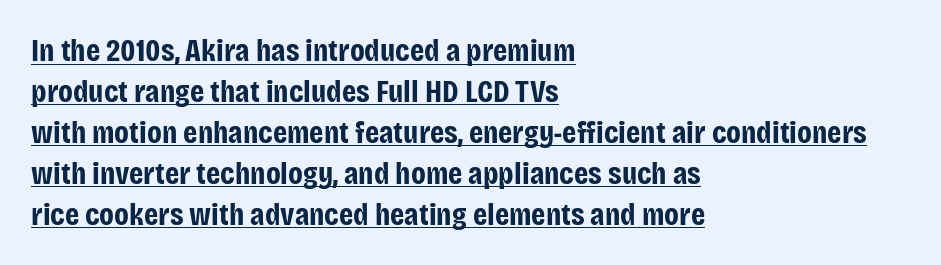
{"serif": "no", "italic": "no", "bold": "yes", "weight": "bold", "width": "condensed", "stroke_contrast": "low", "x_height": "large", "monospaced": "no", "underline": "yes", "align": "left", "line_spacing": "normal", "line_spacing_ratio": 1.28, "letter_spacing": "normal", "letter_spacing_em": 0.0, "glyph_px": 32}
